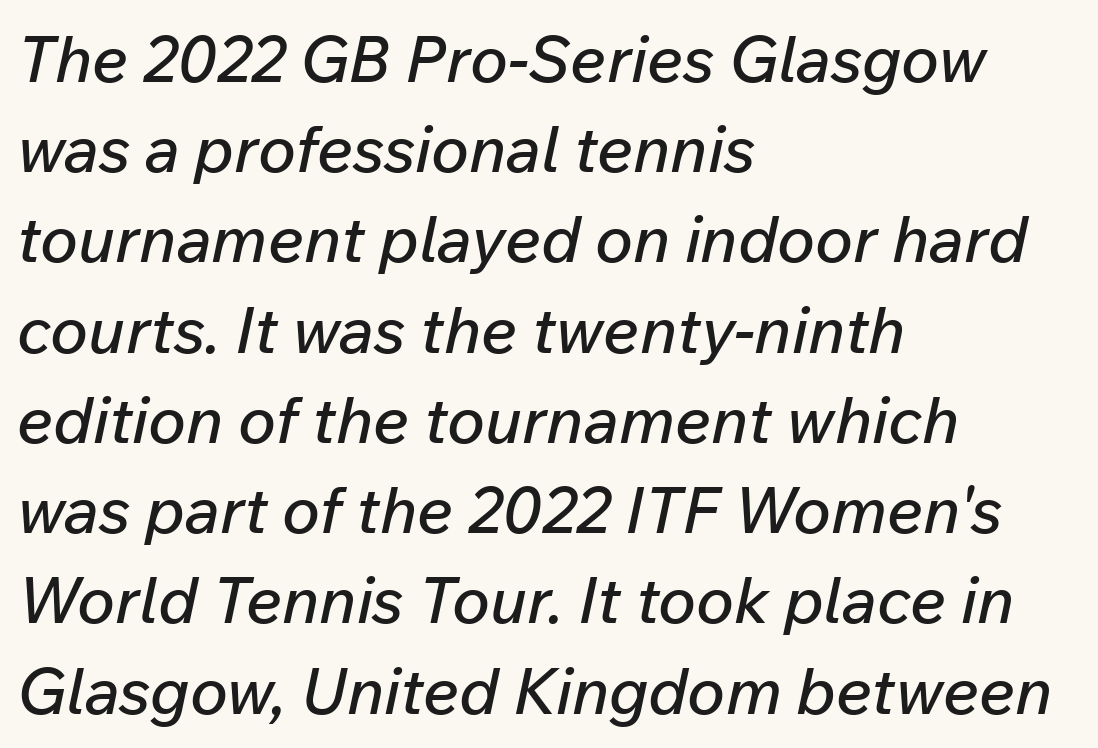
The image shows 64 px text type, italic (leaning right); set left-aligned, normal line spacing (1.41x), normal letter spacing, not underlined; low stroke contrast and a medium x-height.
